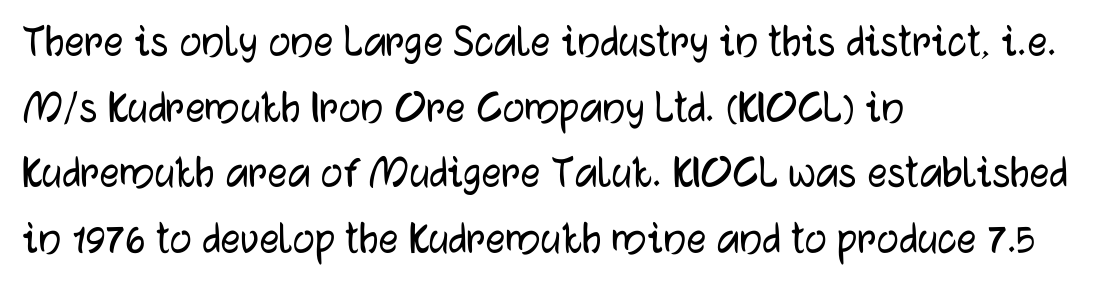
Spacing verdict: proportional, widths tailored to each character. Upright lettering throughout. Line starts are locked; line ends wander. In terms of letterform style, serifs are entirely absent. Reading down the column, the eye jumps a familiar distance to each next line.
